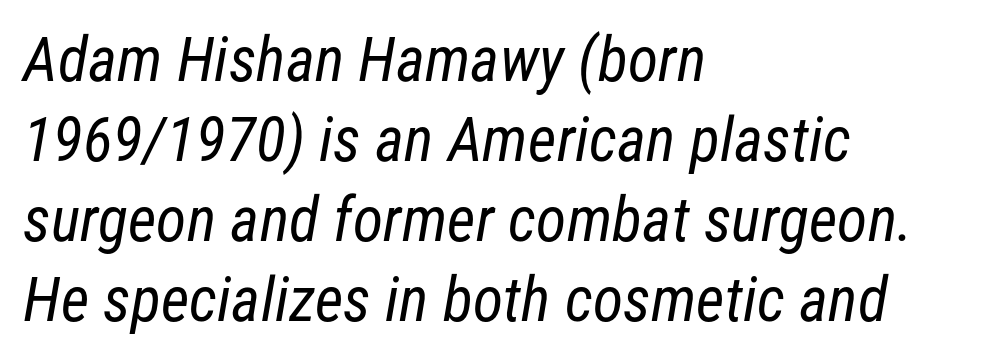
The strokes are not fattened; the text isn't bold. Regarding serifs, this sample does without them. A normal amount of white space separates one row of letters from the next. Varying glyph widths throughout — classic text-font behaviour.
